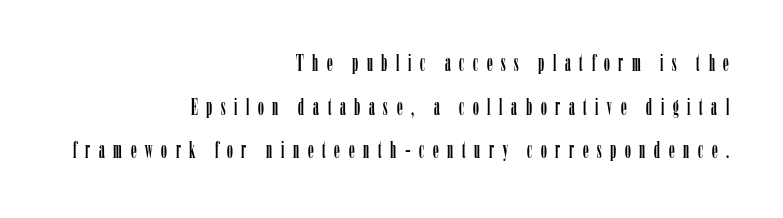
Q: Is the text italic (slanted)? A: No, it is upright.
Q: Is the text underlined? A: No.
Q: How is the paragraph aligned? A: Right-aligned.
Q: Is the spacing between letters normal or unusually wide? A: Unusually wide.
Q: Is the spacing between lines tight, normal or loose? A: Loose.
